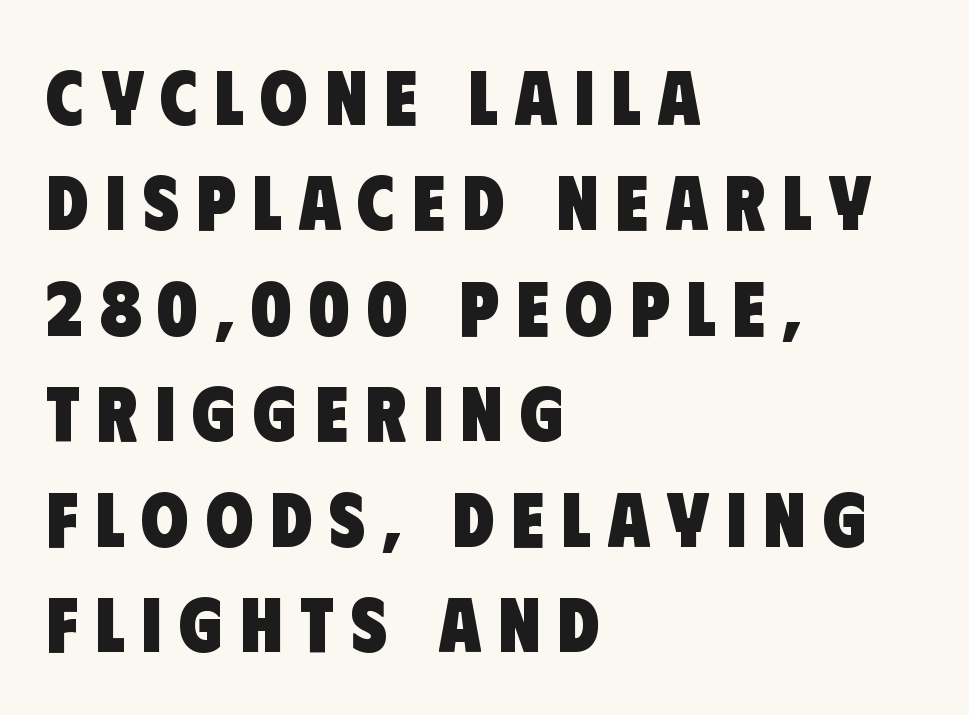
{"serif": "no", "bold": "yes", "weight": "heavy", "width": "condensed", "stroke_contrast": "low", "x_height": "large", "monospaced": "no", "underline": "no", "align": "left", "line_spacing": "normal", "line_spacing_ratio": 1.37, "letter_spacing": "wide", "letter_spacing_em": 0.22, "glyph_px": 77}
